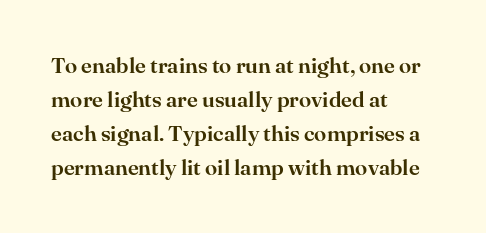
Q: Is the text italic (slanted)? A: No, it is upright.
Q: Is the text underlined? A: No.
Q: How is the paragraph aligned? A: Left-aligned.
Q: Is the spacing between letters normal or unusually wide? A: Normal.
Q: Is the spacing between lines tight, normal or loose? A: Normal.
